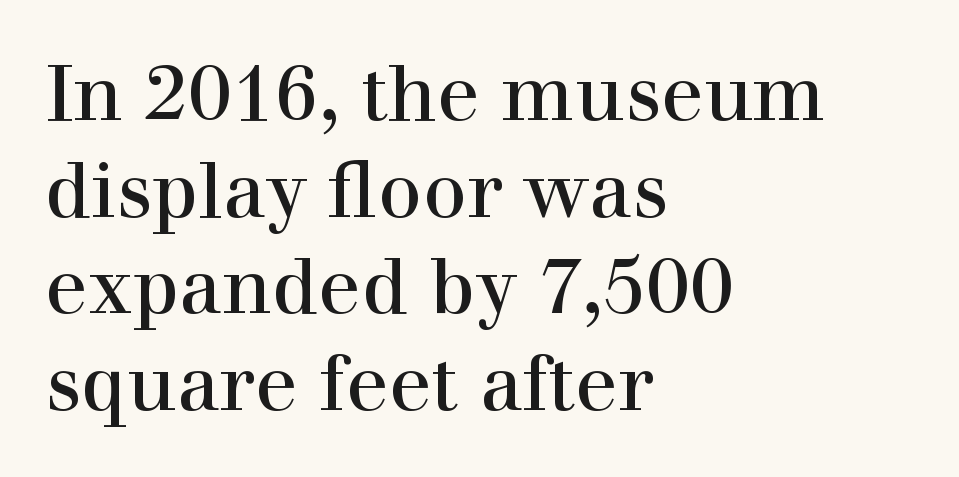
{"serif": "yes", "italic": "no", "bold": "no", "weight": "regular", "width": "normal", "stroke_contrast": "high", "x_height": "medium", "monospaced": "no", "underline": "no", "align": "left", "line_spacing_ratio": 1.24, "letter_spacing": "normal", "letter_spacing_em": 0.0, "glyph_px": 78}
